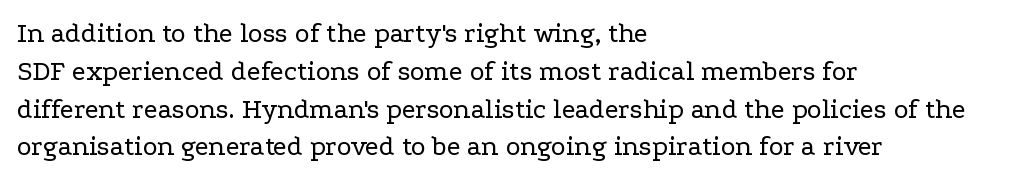
Q: Is the text bold? A: No.
Q: Is the text italic (slanted)? A: No, it is upright.
Q: Is the typeface a serif or a sans-serif typeface? A: Serif.
Q: Is the text underlined? A: No.
Q: How is the paragraph aligned? A: Left-aligned.
Q: Is the spacing between letters normal or unusually wide? A: Normal.
Q: Is the spacing between lines tight, normal or loose? A: Normal.
Q: Width (condensed, normal, or wide)? A: Wide.
Q: Stroke contrast? A: Low.
Q: x-height? A: Medium.
Q: Monospaced? A: No.
